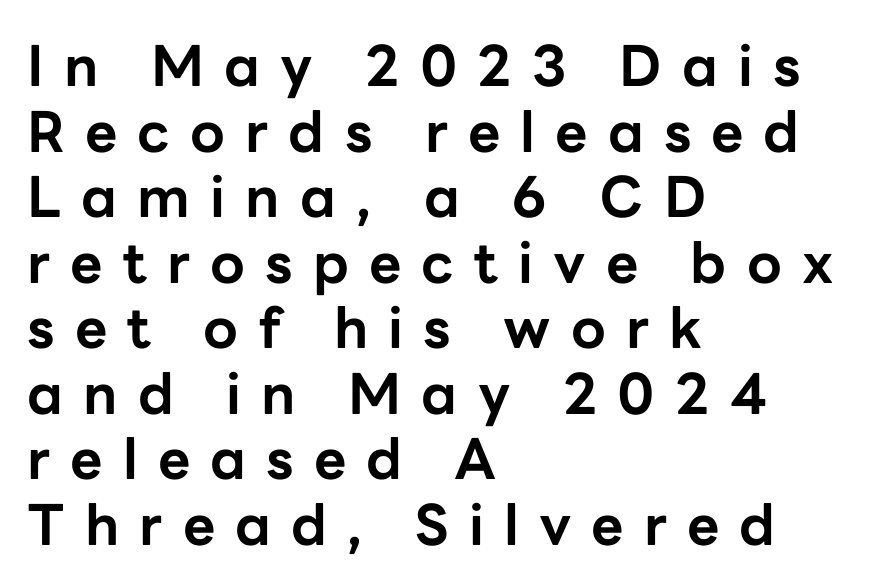
These lines have a slow, spaced-out rhythm from letter to letter. Serifs: no, the terminals of the letterforms are clean. Do the characters align in a grid? No, the font is proportional. The ragged edge is on the right, which tells us the setting is flush left. Rule under the text: the space is simply empty.
